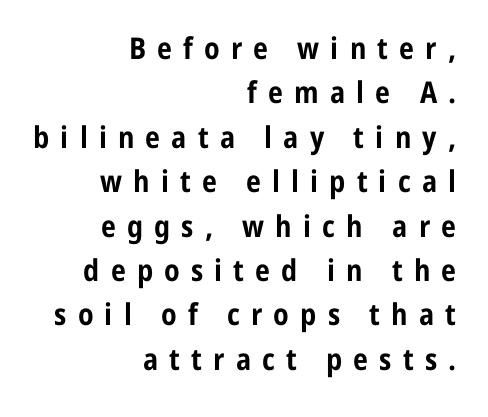
Q: Is the text bold? A: Yes.
Q: Is the text italic (slanted)? A: No, it is upright.
Q: Is the typeface a serif or a sans-serif typeface? A: Sans-serif.
Q: Is the text underlined? A: No.
Q: How is the paragraph aligned? A: Right-aligned.
Q: Is the spacing between letters normal or unusually wide? A: Unusually wide.
Q: Is the spacing between lines tight, normal or loose? A: Normal.
Q: Width (condensed, normal, or wide)? A: Condensed.
Q: Stroke contrast? A: Low.
Q: x-height? A: Medium.
Q: Monospaced? A: No.
